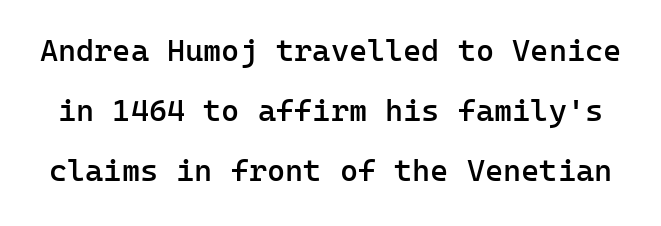
The image shows 31 px semibold sans-serif type, upright, monospaced; set loose line spacing (1.93x), normal letter spacing, not underlined; low stroke contrast and a medium x-height.
